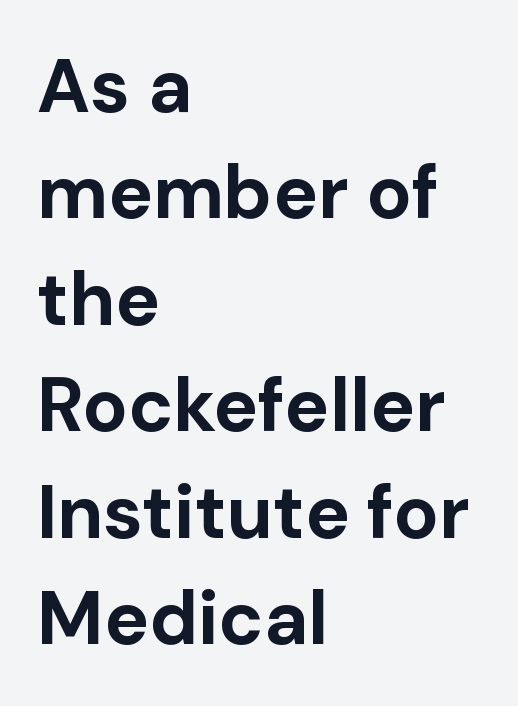
Q: Is the text bold? A: Yes.
Q: Is the text italic (slanted)? A: No, it is upright.
Q: Is the typeface a serif or a sans-serif typeface? A: Sans-serif.
Q: Is the text underlined? A: No.
Q: How is the paragraph aligned? A: Left-aligned.
Q: Is the spacing between letters normal or unusually wide? A: Normal.
Q: Is the spacing between lines tight, normal or loose? A: Normal.
Q: Width (condensed, normal, or wide)? A: Normal.
Q: Stroke contrast? A: Low.
Q: x-height? A: Medium.
Q: Monospaced? A: No.
